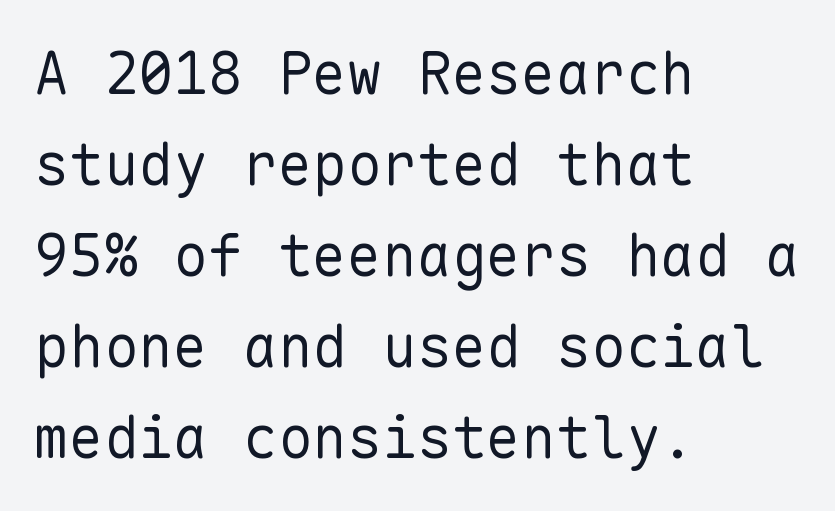
Q: Is the text bold? A: No.
Q: Is the text italic (slanted)? A: No, it is upright.
Q: Is the typeface a serif or a sans-serif typeface? A: Sans-serif.
Q: Is the text underlined? A: No.
Q: How is the paragraph aligned? A: Left-aligned.
Q: Is the spacing between letters normal or unusually wide? A: Normal.
Q: Is the spacing between lines tight, normal or loose? A: Normal.
Q: Width (condensed, normal, or wide)? A: Normal.
Q: Stroke contrast? A: Low.
Q: x-height? A: Medium.
Q: Monospaced? A: Yes.
